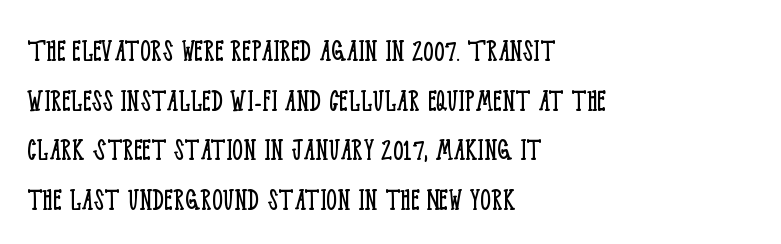
{"serif": "yes", "italic": "no", "bold": "no", "weight": "light", "width": "condensed", "stroke_contrast": "low", "x_height": "large", "monospaced": "no", "underline": "no", "align": "left", "line_spacing": "normal", "line_spacing_ratio": 1.46, "letter_spacing": "normal", "letter_spacing_em": 0.0, "glyph_px": 34}
